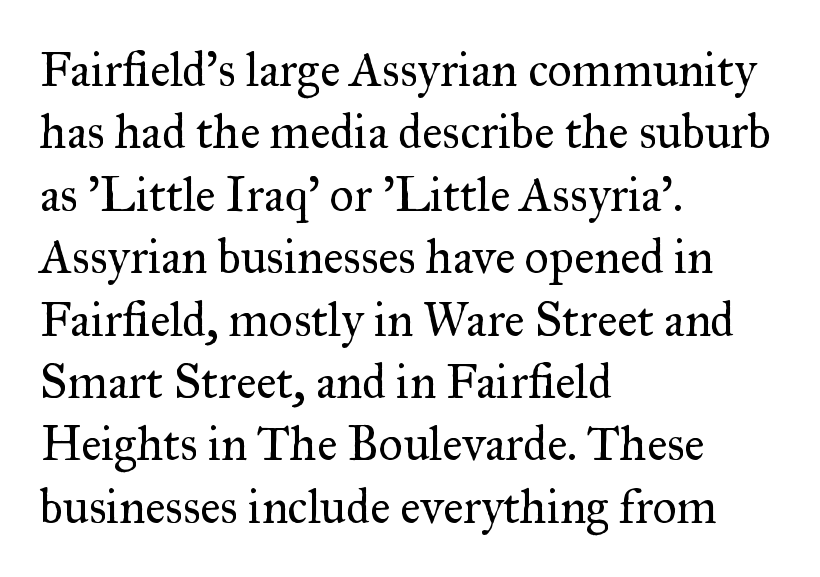
{"serif": "yes", "italic": "no", "bold": "no", "weight": "regular", "width": "normal", "stroke_contrast": "medium", "x_height": "small", "monospaced": "no", "underline": "no", "align": "left", "line_spacing": "normal", "line_spacing_ratio": 1.3, "letter_spacing": "normal", "letter_spacing_em": 0.0, "glyph_px": 48}
